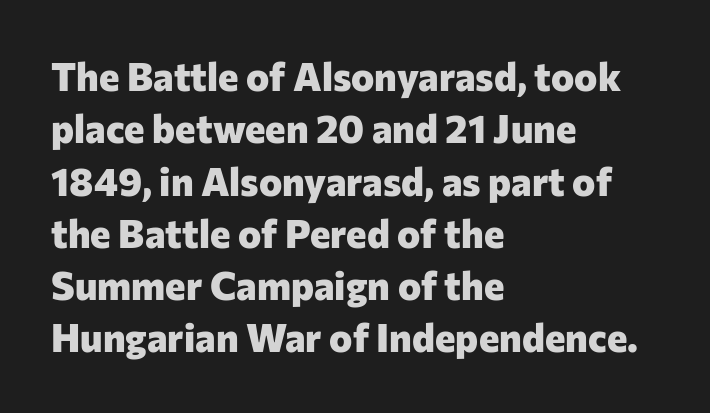
The image shows 39 px heavy sans-serif type, upright; set left-aligned, normal line spacing (1.34x), normal letter spacing, not underlined; low stroke contrast and a medium x-height.
